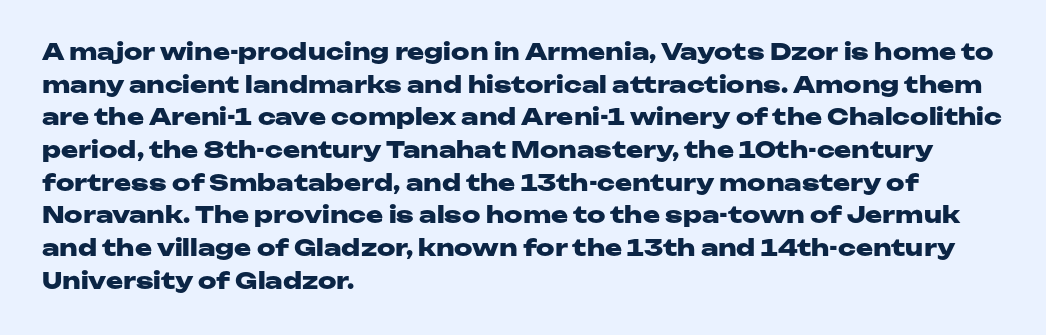
The image shows 23 px bold type, upright; set left-aligned, normal line spacing (1.42x), normal letter spacing, not underlined.
